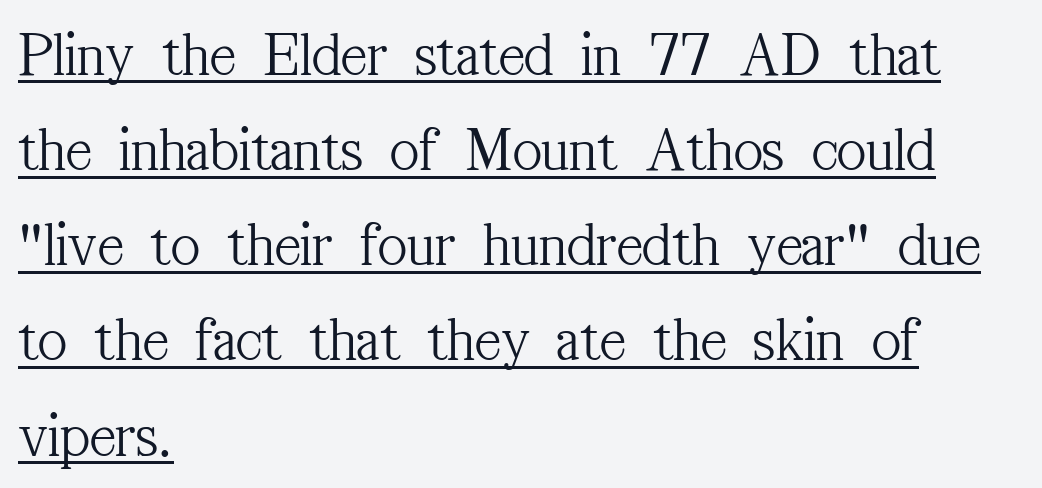
{"serif": "yes", "italic": "no", "bold": "no", "weight": "light", "width": "condensed", "stroke_contrast": "medium", "x_height": "medium", "monospaced": "no", "underline": "yes", "align": "left", "line_spacing": "normal", "line_spacing_ratio": 1.51, "letter_spacing": "normal", "letter_spacing_em": 0.0, "glyph_px": 63}
